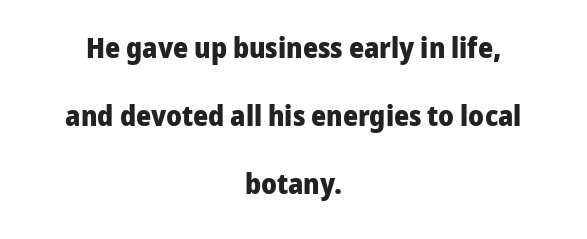
Beneath every word, the page is bare. The letters advance in unequal steps, a hallmark of proportional type. Look at the stroke-to-counter ratio: heavy, a bold. Stroke terminals: plain, sans-serif. Nope, not italic — everything's standing straight.
